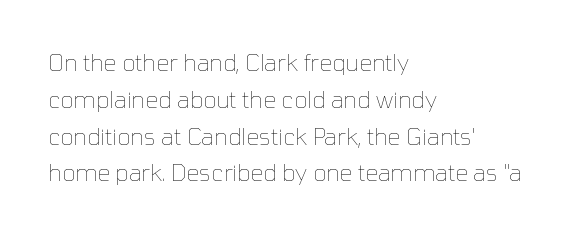
The rendering uses a moderate line-height, typical for paragraphs. The cut favours lightness, reaching ordinary text weight at its darkest. This is roman type, the default non-slanted kind. A student would call this left alignment; a typographer would say flush left, rag right. Honestly, there is no underline to notice here at all. The letterforms sit shoulder to shoulder at normal distance.
